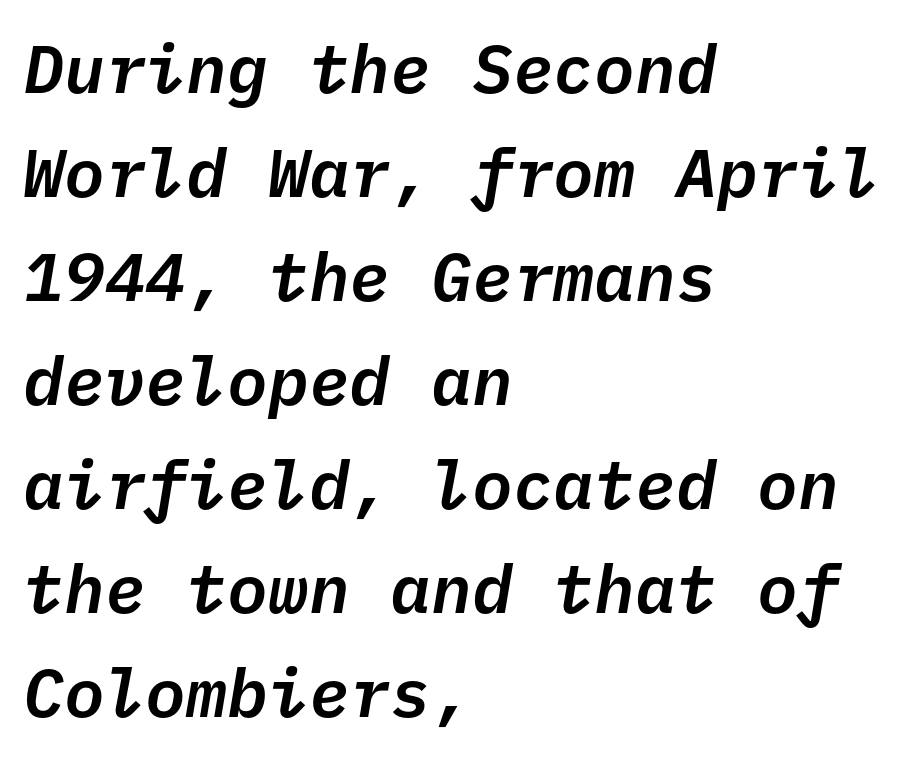
{"italic": "yes", "lean": "right", "slant_degrees": 10, "width": "normal", "stroke_contrast": "low", "x_height": "medium", "monospaced": "yes", "underline": "no", "align": "left", "line_spacing": "normal", "line_spacing_ratio": 1.53, "letter_spacing": "normal", "letter_spacing_em": 0.0, "glyph_px": 68}
